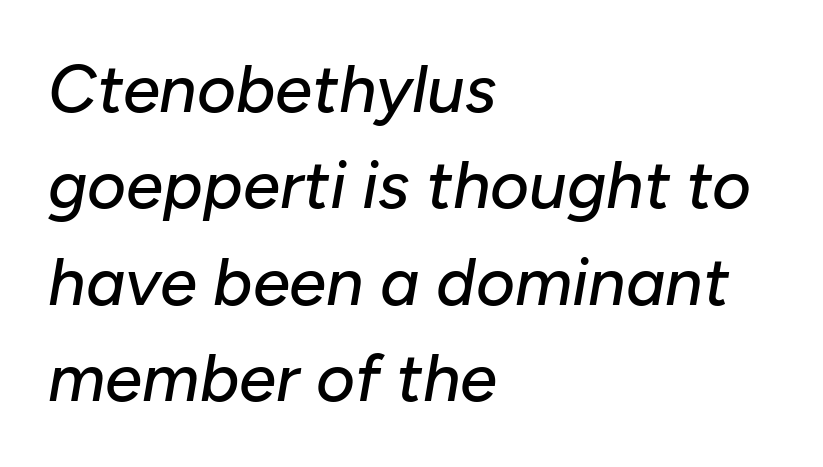
Q: Is the text italic (slanted)? A: Yes, it leans right by about 10 degrees.
Q: Is the text underlined? A: No.
Q: How is the paragraph aligned? A: Left-aligned.
Q: Is the spacing between letters normal or unusually wide? A: Normal.
Q: Is the spacing between lines tight, normal or loose? A: Normal.
Q: Width (condensed, normal, or wide)? A: Normal.
Q: Stroke contrast? A: Low.
Q: x-height? A: Medium.
Q: Monospaced? A: No.
